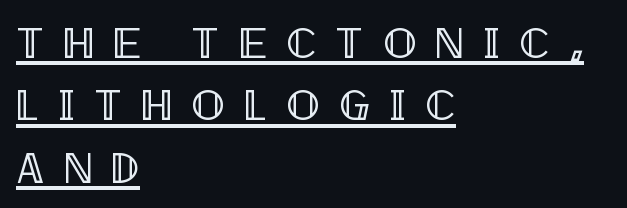
{"italic": "no", "width": "condensed", "x_height": "large", "monospaced": "no", "underline": "yes", "align": "left", "line_spacing": "normal", "line_spacing_ratio": 1.42, "letter_spacing": "wide", "letter_spacing_em": 0.44, "glyph_px": 44}
